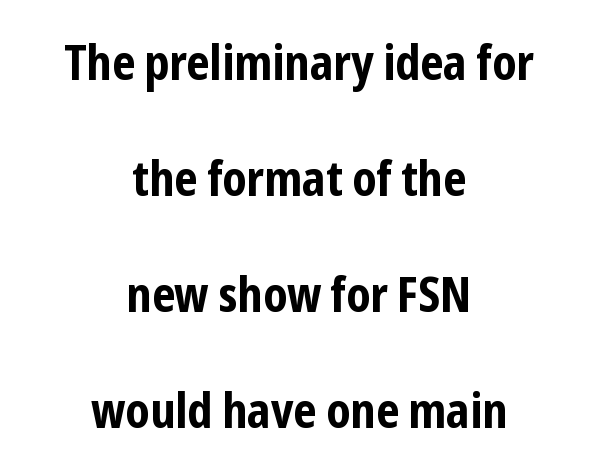
The image shows 48 px bold, condensed sans-serif type, upright; set centered, loose line spacing (2.42x), normal letter spacing, not underlined; low stroke contrast and a medium x-height.
